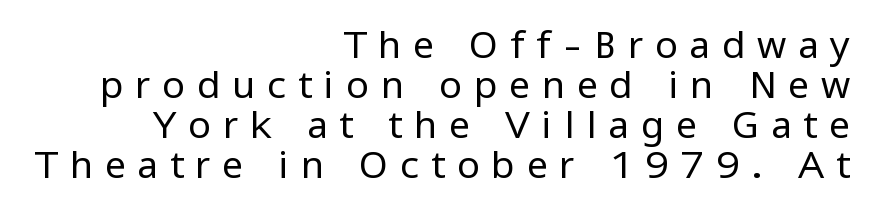
The image shows 38 px regular-weight sans-serif type, upright; set right-aligned, tight line spacing (1.05x), unusually wide letter spacing (+0.3 em), not underlined; low stroke contrast and a medium x-height.
